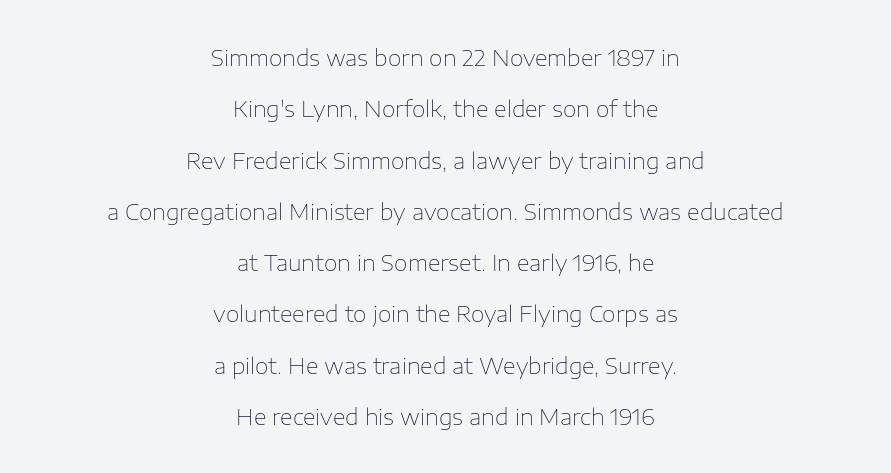
Style check: upright. The letters sit at their default tracking, neither squeezed nor spread. Only glyphs here, with clear space below each row. No extra ink here — the face is not bold.
